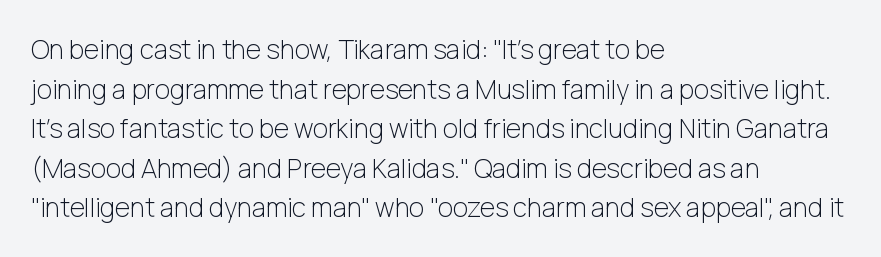
The image shows 26 px text type, upright; set left-aligned, normal line spacing (1.52x), normal letter spacing, not underlined.
